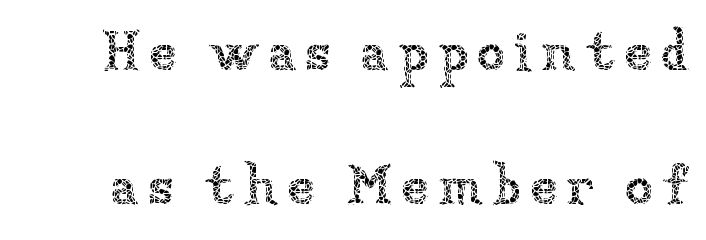
Do the letters lean? They stand straight. If you measured baseline to baseline, you'd find a long distance. Varying glyph widths throughout — classic text-font behaviour. These glyphs show unthickened strokes, regular width or finer.
